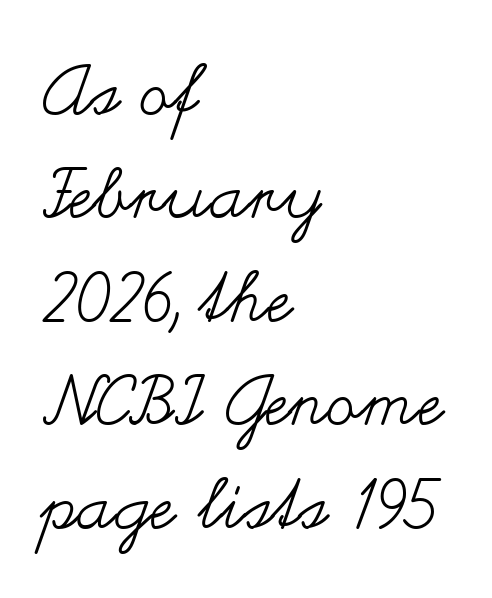
{"bold": "no", "weight": "regular", "width": "wide", "stroke_contrast": "medium", "x_height": "small", "monospaced": "no", "underline": "no", "align": "left", "line_spacing": "normal", "line_spacing_ratio": 1.5, "letter_spacing": "normal", "letter_spacing_em": 0.0, "glyph_px": 69}
